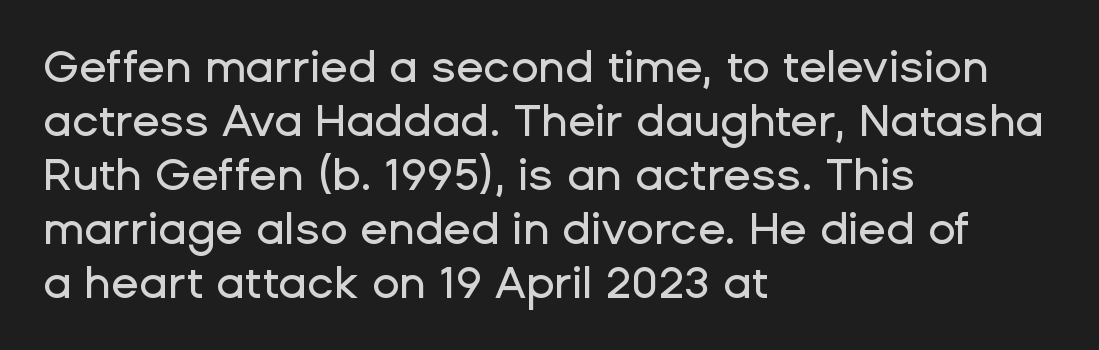
The image shows 45 px sans-serif type, upright; set left-aligned, line spacing 1.2x, normal letter spacing, not underlined; low stroke contrast and a medium x-height.
